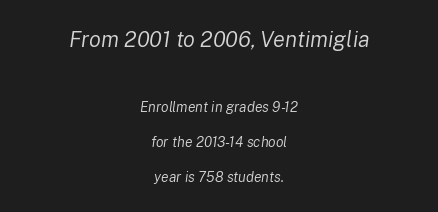
The image shows 22 px text type, italic (leaning right); set centered, loose line spacing (2.48x), normal letter spacing, not underlined; the first (top) block is 1.57x larger.
